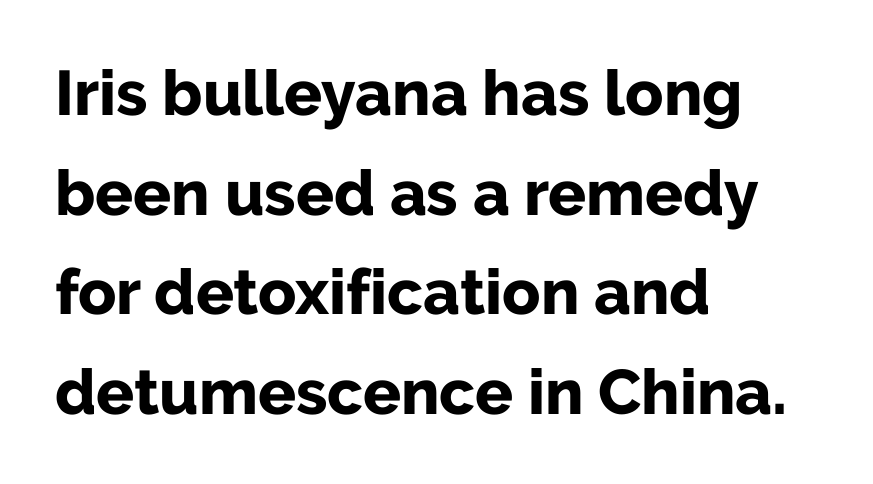
Designer's note — italics off, roman on. I'd describe the lettering as bold — thick and assertive. Typographically, this falls in the sans-serif category. The paragraph shown leans on its left margin. Baseline-to-baseline distance is the conventional proportion of letter height. Each letter keeps its own natural width here, so spacing adapts to shape.
